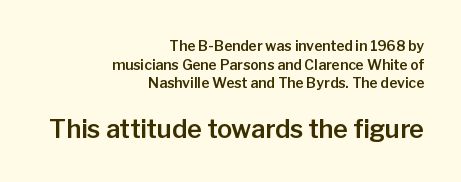
The rows are spaced the way most documents space them. Alignment: flush right. Vertical strokes here are truly vertical. The foot of each line stays bare and open. Default kerning and tracking; the words read as compact shapes.
